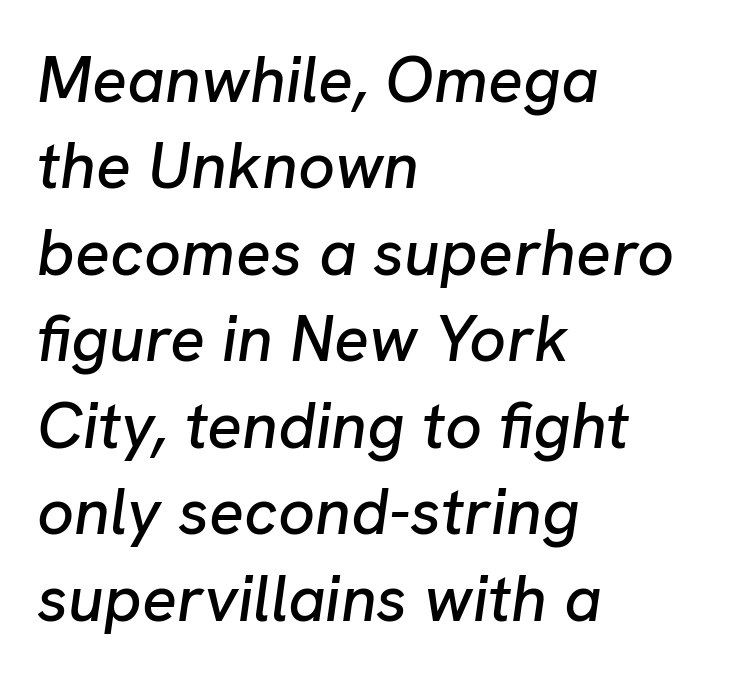
The image shows 65 px text type, italic (leaning right); set left-aligned, normal line spacing (1.33x), normal letter spacing, not underlined; low stroke contrast and a medium x-height.
